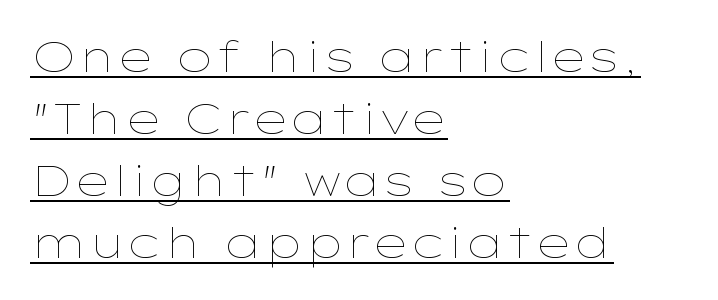
The image shows 42 px thin, wide type, upright; set left-aligned, normal line spacing (1.48x), normal letter spacing, underlined; low stroke contrast and a medium x-height.
